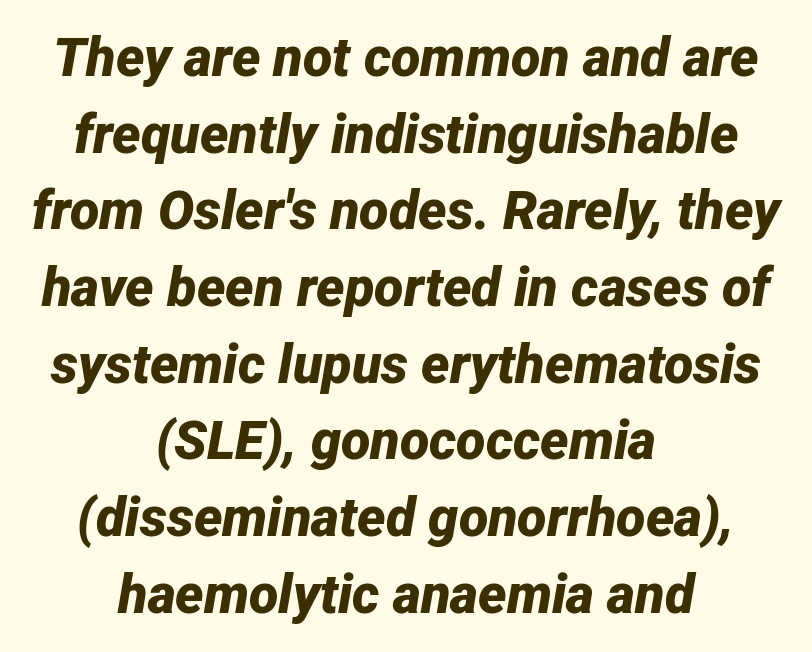
{"italic": "yes", "lean": "right", "slant_degrees": 12, "bold": "yes", "weight": "bold", "width": "normal", "stroke_contrast": "low", "x_height": "medium", "monospaced": "no", "underline": "no", "align": "center", "line_spacing": "normal", "line_spacing_ratio": 1.42, "letter_spacing": "normal", "letter_spacing_em": 0.0, "glyph_px": 54}
